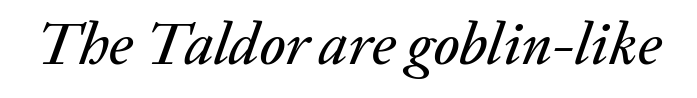
{"italic": "yes", "lean": "right", "slant_degrees": 20, "width": "normal", "stroke_contrast": "low", "x_height": "medium", "monospaced": "no", "underline": "no", "letter_spacing": "normal", "letter_spacing_em": 0.0, "glyph_px": 59}
